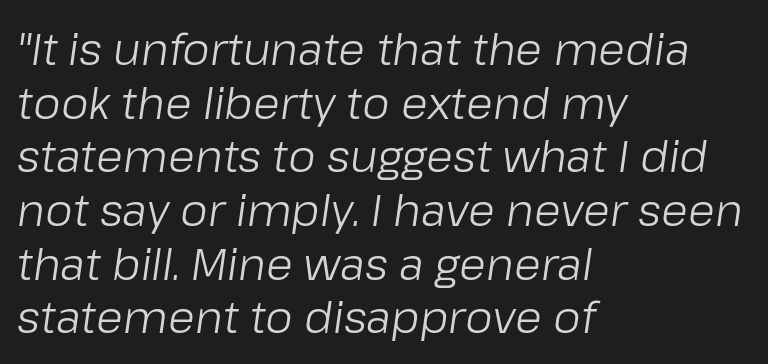
Q: Is the text bold? A: No.
Q: Is the text italic (slanted)? A: Yes, it leans right by about 8 degrees.
Q: Is the text underlined? A: No.
Q: How is the paragraph aligned? A: Left-aligned.
Q: Is the spacing between letters normal or unusually wide? A: Normal.
Q: Width (condensed, normal, or wide)? A: Normal.
Q: Stroke contrast? A: Low.
Q: x-height? A: Medium.
Q: Monospaced? A: No.
